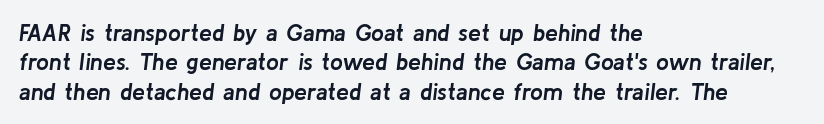
Is the type slanted? Yes — the strokes lean at a clear angle. Plenty of ink on the page — the face is bold. In terms of letterspacing, this is plain default setting. The lines in this sample share a left origin and differ only in where they stop.
